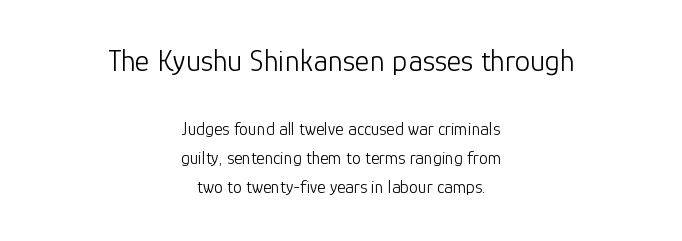
Q: Is the text bold? A: No.
Q: Is the text italic (slanted)? A: No, it is upright.
Q: Is the typeface a serif or a sans-serif typeface? A: Sans-serif.
Q: Is the text underlined? A: No.
Q: How is the paragraph aligned? A: Centered.
Q: Is the spacing between letters normal or unusually wide? A: Normal.
Q: Is the spacing between lines tight, normal or loose? A: Normal.
Q: Which block of text is set in a larger size, the first (top) or the second (bottom)? A: The first (top) one.
Q: Width (condensed, normal, or wide)? A: Normal.
Q: Stroke contrast? A: Low.
Q: x-height? A: Medium.
Q: Monospaced? A: No.
